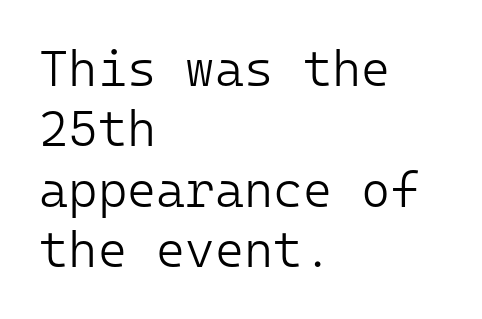
{"serif": "no", "italic": "no", "bold": "no", "weight": "light", "width": "normal", "stroke_contrast": "low", "x_height": "medium", "monospaced": "yes", "underline": "no", "align": "left", "line_spacing_ratio": 1.21, "letter_spacing": "normal", "letter_spacing_em": 0.0, "glyph_px": 50}
